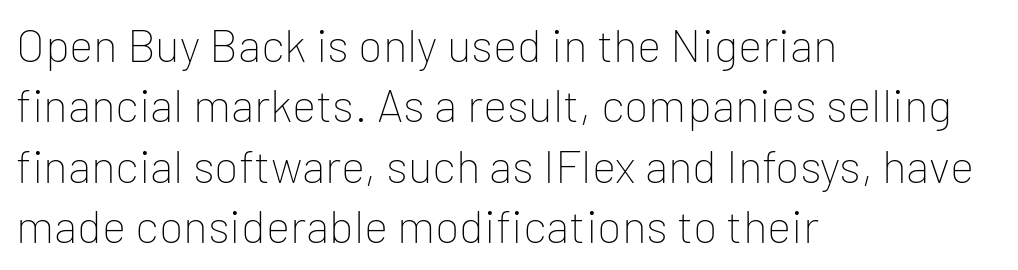
Q: Is the text bold? A: No.
Q: Is the text italic (slanted)? A: No, it is upright.
Q: Is the typeface a serif or a sans-serif typeface? A: Sans-serif.
Q: Is the text underlined? A: No.
Q: How is the paragraph aligned? A: Left-aligned.
Q: Is the spacing between letters normal or unusually wide? A: Normal.
Q: Is the spacing between lines tight, normal or loose? A: Normal.
Q: Width (condensed, normal, or wide)? A: Normal.
Q: Stroke contrast? A: Low.
Q: x-height? A: Medium.
Q: Monospaced? A: No.
